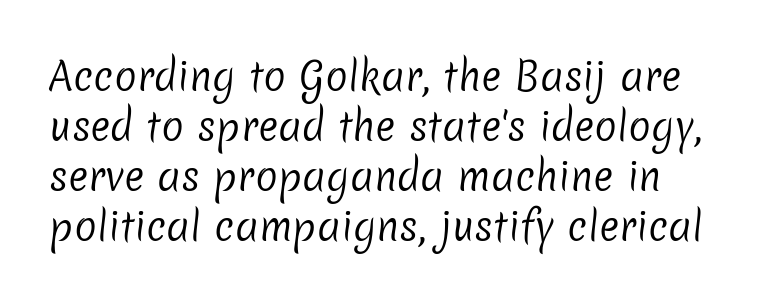
The image shows 38 px regular-weight sans-serif type; set normal line spacing (1.32x), normal letter spacing, not underlined; low stroke contrast and a medium x-height.
